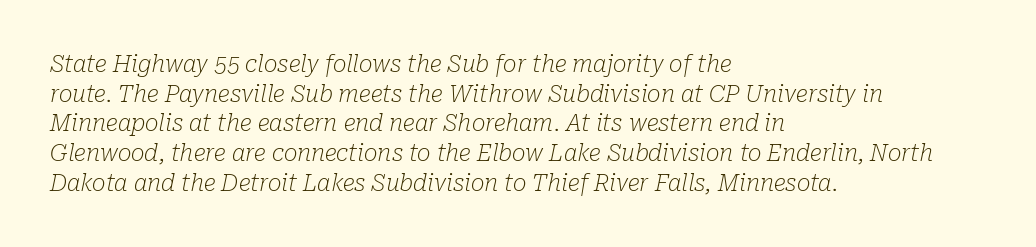
The letters are slanted; this is an italic face. Honestly, the letter spacing is just normal — you wouldn't notice it. Whoever set this chose a conventional vertical rhythm. Clear beneath every line of the passage.
